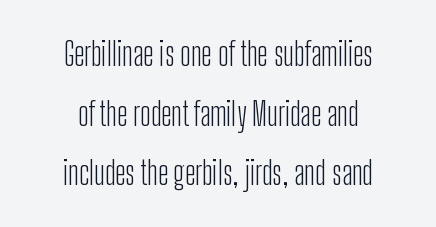
Reading down the block, each line starts at a different indent, mirrored at its end. This sample uses a sans-serif face. Underline: absent. The face looks like a standard text weight, possibly lighter.
